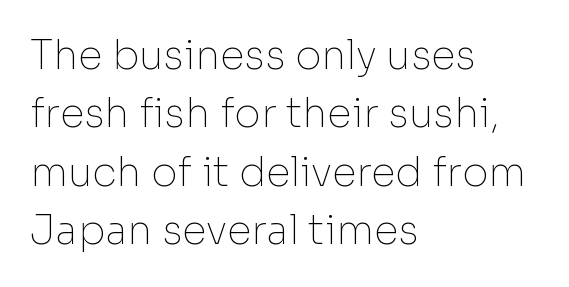
{"serif": "no", "italic": "no", "bold": "no", "weight": "thin", "width": "normal", "stroke_contrast": "low", "x_height": "medium", "monospaced": "no", "underline": "no", "align": "left", "line_spacing": "normal", "line_spacing_ratio": 1.46, "letter_spacing": "normal", "letter_spacing_em": 0.0, "glyph_px": 40}
